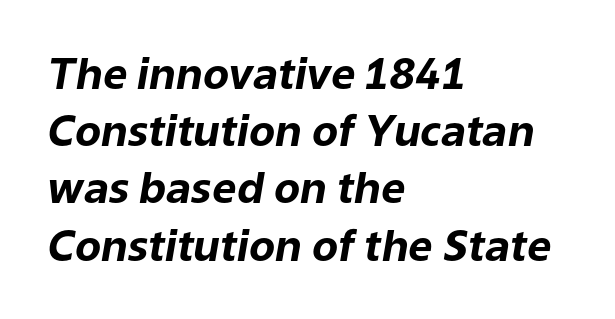
{"italic": "yes", "lean": "right", "slant_degrees": 9, "bold": "yes", "weight": "bold", "width": "normal", "stroke_contrast": "low", "x_height": "medium", "monospaced": "no", "underline": "no", "align": "left", "line_spacing": "normal", "line_spacing_ratio": 1.33, "letter_spacing": "normal", "letter_spacing_em": 0.0, "glyph_px": 43}
